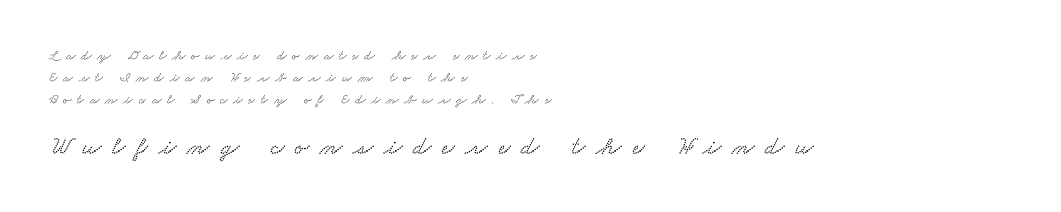
{"underline": "no", "align": "left", "line_spacing": "normal", "line_spacing_ratio": 1.57, "letter_spacing": "wide", "letter_spacing_em": 0.42, "larger_block": "second", "size_ratio": 1.86, "glyph_px": 26}
